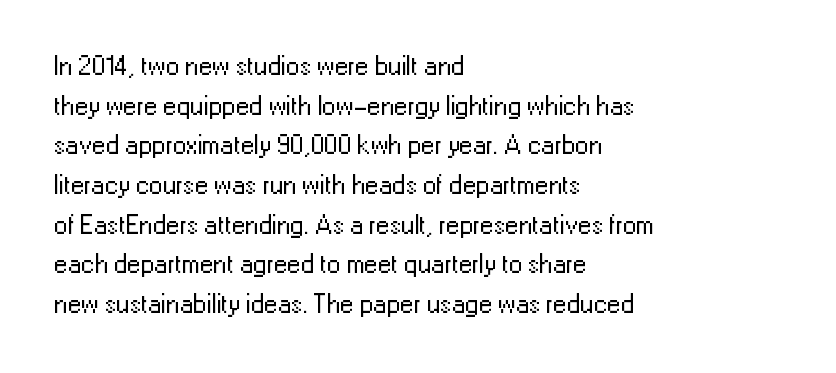
Notice how descenders clear the ascenders below comfortably — that's standard leading. Inter-character spacing is left at the font's built-in metrics. Bare-footed words on every line. The strokes are not fattened; the text isn't bold. A student would call this left alignment; a typographer would say flush left, rag right.
